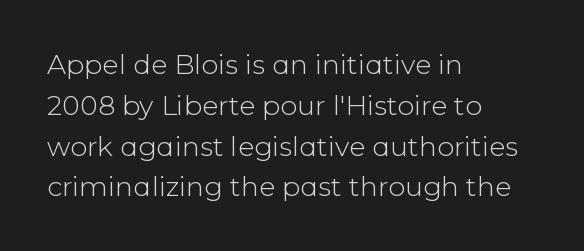
Q: Is the text bold? A: No.
Q: Is the text italic (slanted)? A: No, it is upright.
Q: Is the text underlined? A: No.
Q: How is the paragraph aligned? A: Left-aligned.
Q: Is the spacing between letters normal or unusually wide? A: Normal.
Q: Is the spacing between lines tight, normal or loose? A: Normal.
